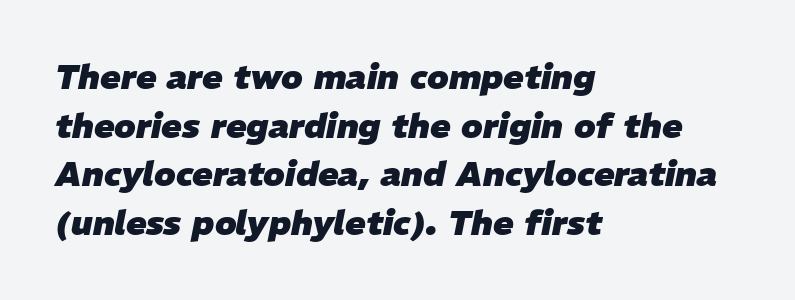
{"italic": "yes", "lean": "right", "slant_degrees": 11, "bold": "yes", "weight": "heavy", "width": "normal", "stroke_contrast": "low", "x_height": "medium", "monospaced": "no", "underline": "no", "align": "left", "line_spacing": "normal", "line_spacing_ratio": 1.43, "letter_spacing": "normal", "letter_spacing_em": 0.0, "glyph_px": 34}
